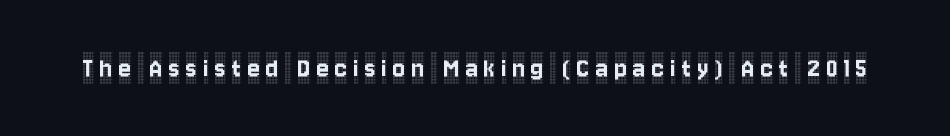
{"serif": "yes", "italic": "no", "width": "condensed", "x_height": "large", "monospaced": "no", "underline": "no", "letter_spacing": "wide", "letter_spacing_em": 0.22, "glyph_px": 29}
